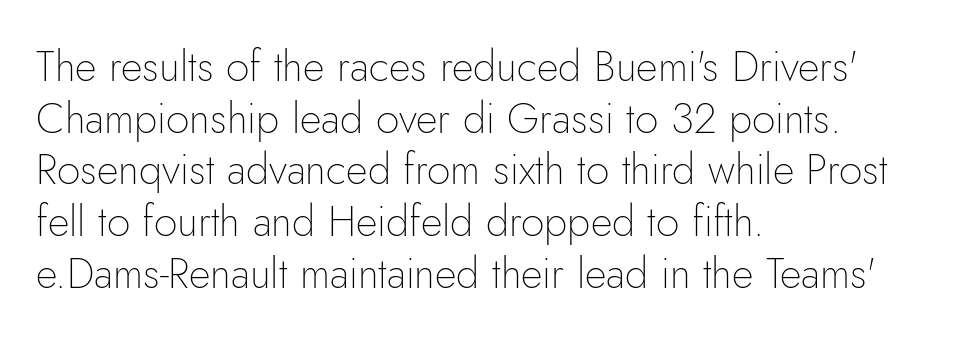
The image shows 42 px thin sans-serif type, upright; set left-aligned, line spacing 1.23x, normal letter spacing, not underlined; low stroke contrast and a small x-height.
